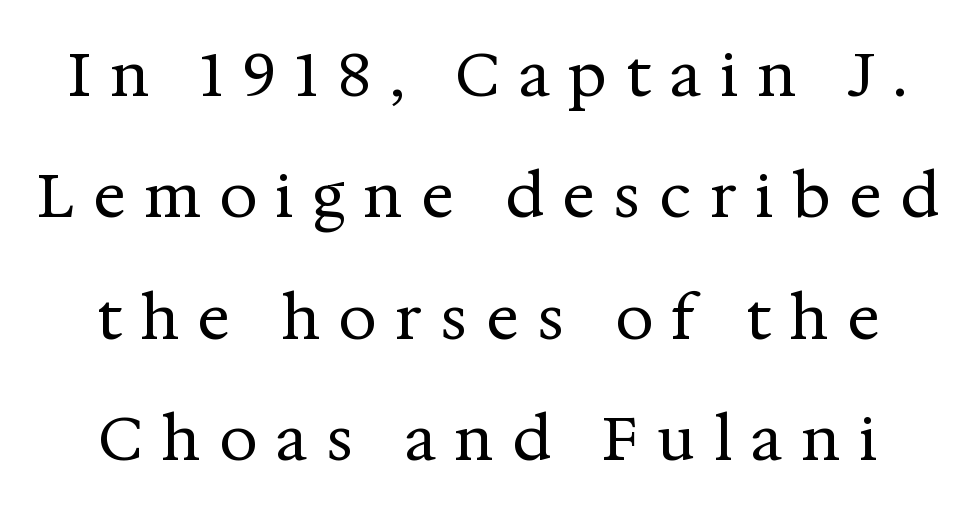
The image shows 61 px regular-weight serif type, upright; set loose line spacing (1.99x), unusually wide letter spacing (+0.3 em), not underlined; medium stroke contrast and a medium x-height.
